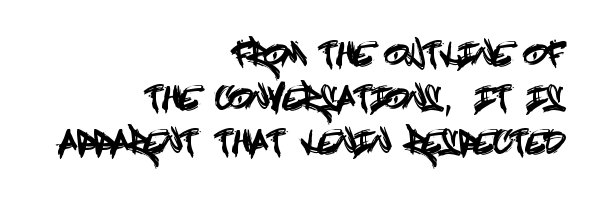
The image shows 31 px condensed sans-serif type; set right-aligned, normal line spacing (1.42x), normal letter spacing, not underlined; a large x-height.
